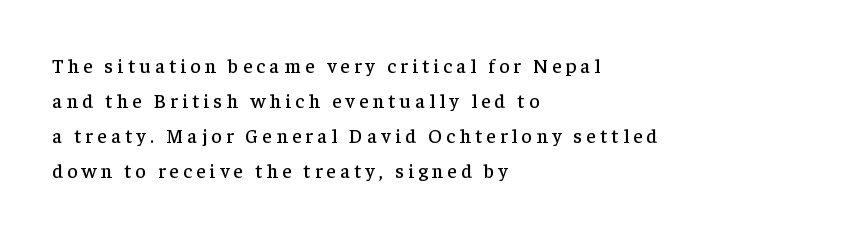
The image shows 20 px text type, upright; set left-aligned, line spacing 1.75x, unusually wide letter spacing (+0.21 em), not underlined.
